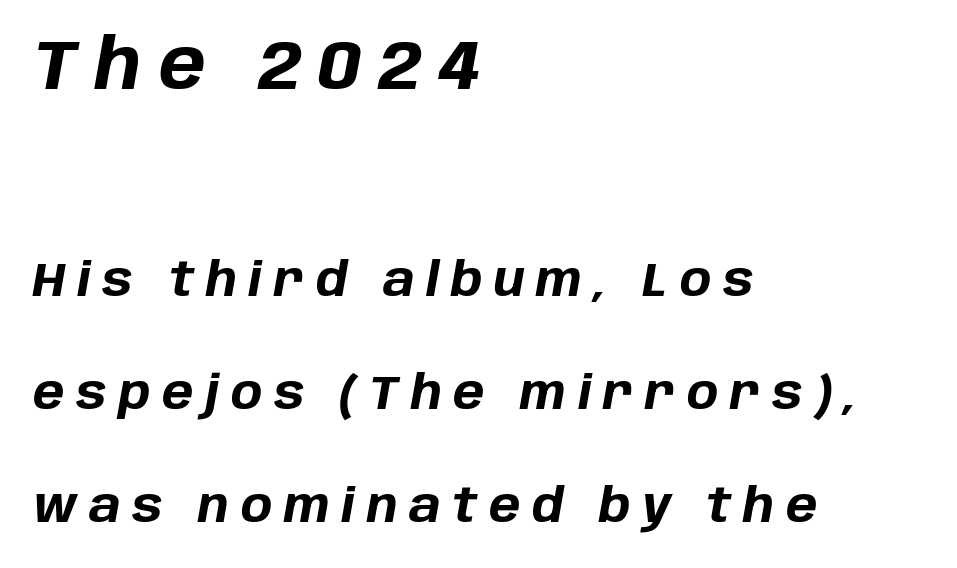
Q: Is the text bold? A: Yes.
Q: Is the text italic (slanted)? A: Yes, it leans right by about 10 degrees.
Q: Is the text underlined? A: No.
Q: How is the paragraph aligned? A: Left-aligned.
Q: Is the spacing between letters normal or unusually wide? A: Unusually wide.
Q: Is the spacing between lines tight, normal or loose? A: Loose.
Q: Which block of text is set in a larger size, the first (top) or the second (bottom)? A: The first (top) one.
Q: Width (condensed, normal, or wide)? A: Normal.
Q: Stroke contrast? A: Low.
Q: x-height? A: Large.
Q: Monospaced? A: No.
